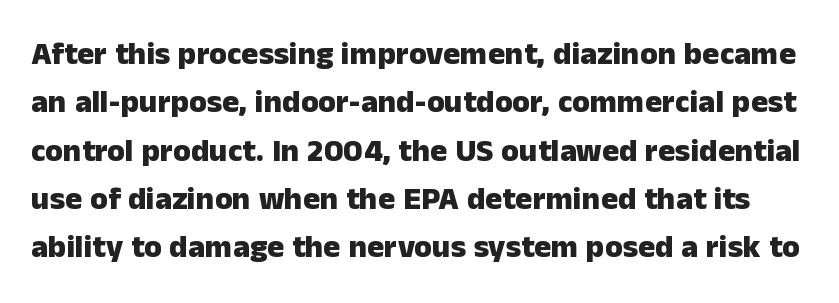
The image shows 32 px heavy sans-serif type, upright; set normal line spacing (1.51x), normal letter spacing, not underlined; low stroke contrast and a medium x-height.
